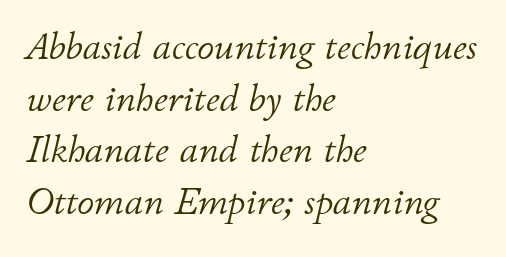
The image shows 38 px light type, italic (leaning right); set left-aligned, normal line spacing (1.36x), normal letter spacing, not underlined; low stroke contrast and a small x-height.
